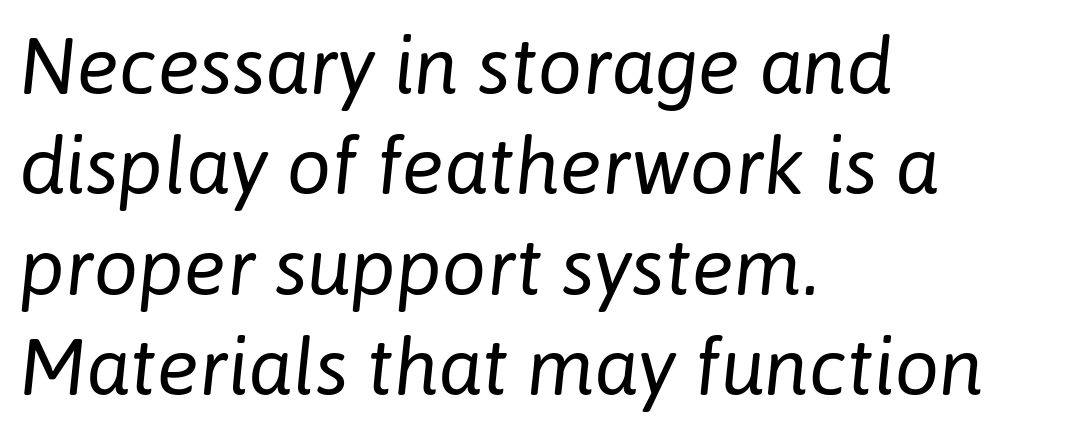
Whoever set this chose a conventional vertical rhythm. This reads as an unemphasized weight, regular at the heaviest. Between one letter and the next there's only the usual sliver of space. When letters slant like this, we call the style italic. Visually the block forms a straight wall on the left and a jagged coastline on the right.
